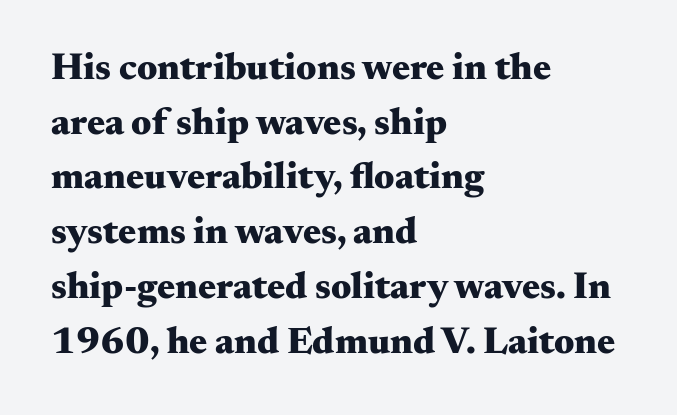
{"serif": "yes", "italic": "no", "bold": "yes", "weight": "heavy", "width": "wide", "stroke_contrast": "medium", "x_height": "small", "monospaced": "no", "underline": "no", "align": "left", "line_spacing": "normal", "line_spacing_ratio": 1.44, "letter_spacing": "normal", "letter_spacing_em": 0.0, "glyph_px": 38}
